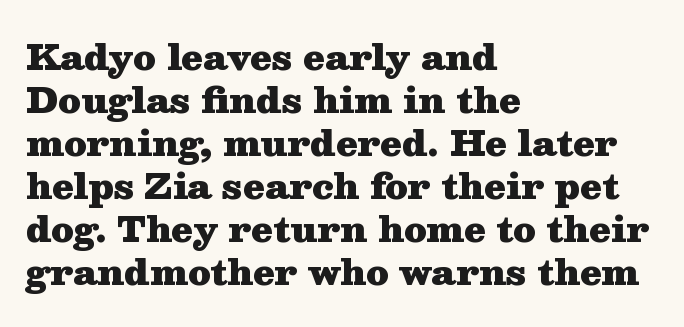
Each line starts at the same left margin while the right side varies. Is this a fixed-width face? No — the glyphs have proportional, varying widths. Serifs: yes, visible at the terminals of the letterforms. The specimen reads as upright at a glance. The space beneath each line is pristine and unruled.
